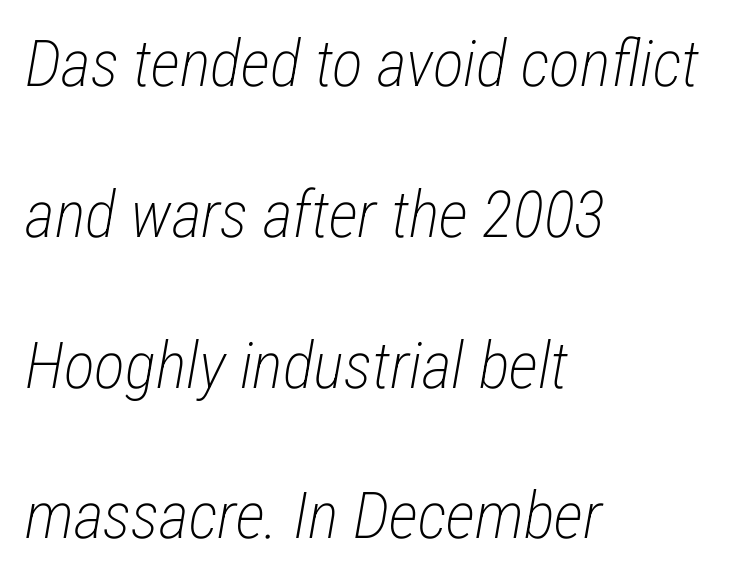
Q: Is the text bold? A: No.
Q: Is the text italic (slanted)? A: Yes, it leans right by about 12 degrees.
Q: Is the text underlined? A: No.
Q: How is the paragraph aligned? A: Left-aligned.
Q: Is the spacing between letters normal or unusually wide? A: Normal.
Q: Is the spacing between lines tight, normal or loose? A: Loose.
Q: Width (condensed, normal, or wide)? A: Condensed.
Q: Stroke contrast? A: Low.
Q: x-height? A: Medium.
Q: Monospaced? A: No.
